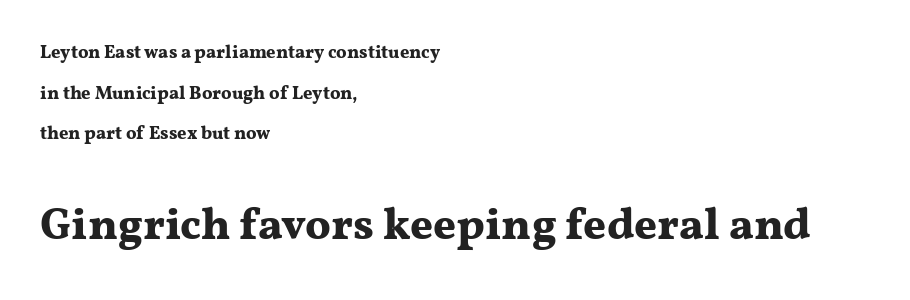
The image shows 44 px bold, wide serif type, upright; set left-aligned, loose line spacing (2.26x), normal letter spacing, not underlined; the second (bottom) block is 2.44x larger; medium stroke contrast and a medium x-height.
